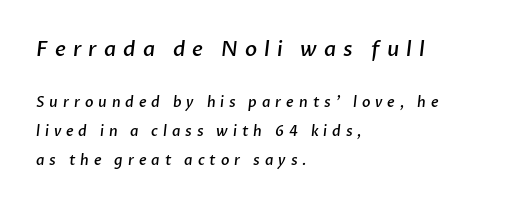
Words float on clear page, feet unadorned. The tracking reads as deliberately expanded to a designer's eye. Leading: increased. Top chunk: large. Bottom chunk: small.
